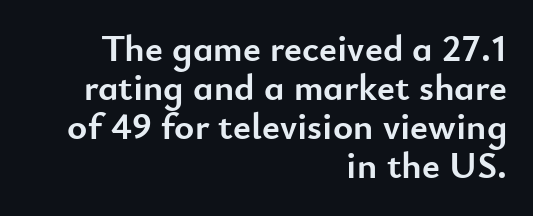
Q: Is the text bold? A: Yes.
Q: Is the text italic (slanted)? A: No, it is upright.
Q: Is the typeface a serif or a sans-serif typeface? A: Sans-serif.
Q: Is the text underlined? A: No.
Q: How is the paragraph aligned? A: Right-aligned.
Q: Is the spacing between letters normal or unusually wide? A: Normal.
Q: Is the spacing between lines tight, normal or loose? A: Tight.
Q: Width (condensed, normal, or wide)? A: Normal.
Q: Stroke contrast? A: Low.
Q: x-height? A: Small.
Q: Monospaced? A: No.
